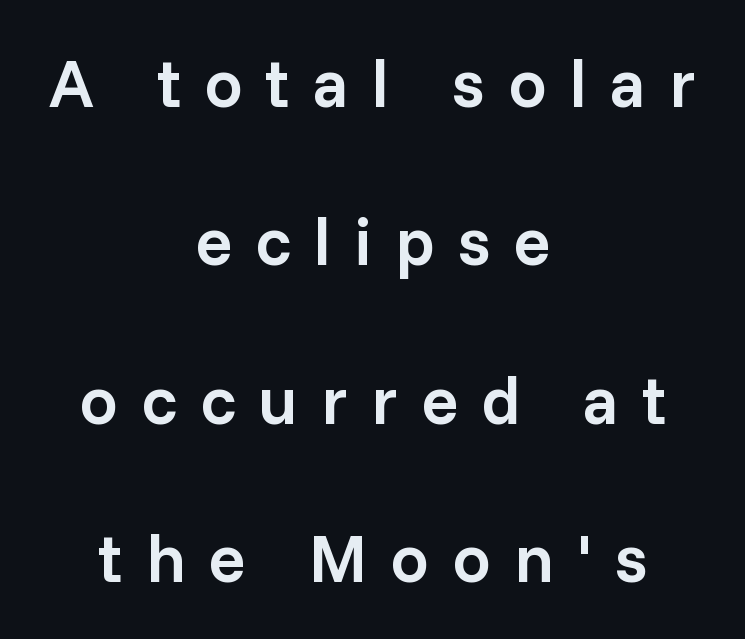
{"serif": "no", "italic": "no", "bold": "semi", "weight": "semibold", "width": "normal", "stroke_contrast": "low", "x_height": "medium", "monospaced": "no", "underline": "no", "align": "center", "line_spacing": "loose", "line_spacing_ratio": 2.33, "letter_spacing": "wide", "letter_spacing_em": 0.34, "glyph_px": 68}
